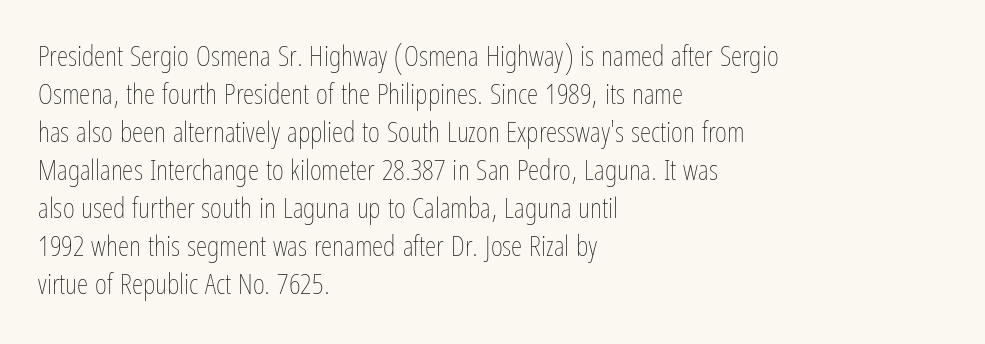
Q: Is the text bold? A: No.
Q: Is the text italic (slanted)? A: No, it is upright.
Q: Is the text underlined? A: No.
Q: How is the paragraph aligned? A: Left-aligned.
Q: Is the spacing between letters normal or unusually wide? A: Normal.
Q: Is the spacing between lines tight, normal or loose? A: Normal.
Q: Width (condensed, normal, or wide)? A: Condensed.
Q: Stroke contrast? A: Low.
Q: x-height? A: Medium.
Q: Monospaced? A: No.
